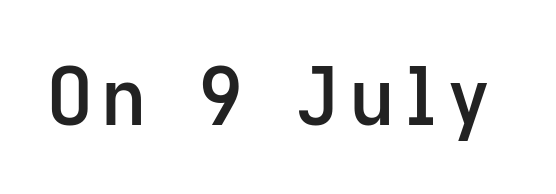
Looks like regular typesetting: each glyph gets only the width it needs. The foot of each line stays bare and open. This sample uses an upright cut, with every glyph sitting square on the baseline. A typesetter would label this face a sans.
